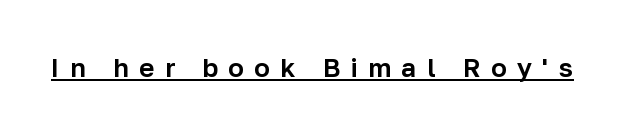
The image shows 26 px text type, upright; set unusually wide letter spacing (+0.4 em), underlined.
